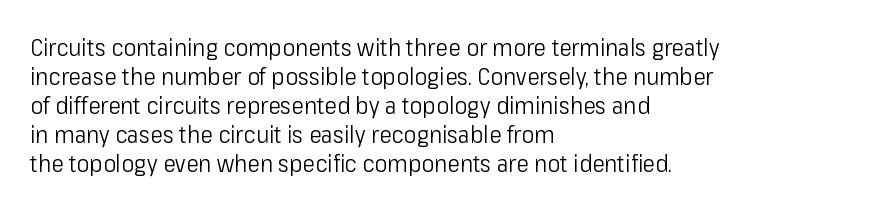
The image shows 24 px text type, upright; set left-aligned, line spacing 1.21x, normal letter spacing, not underlined.
